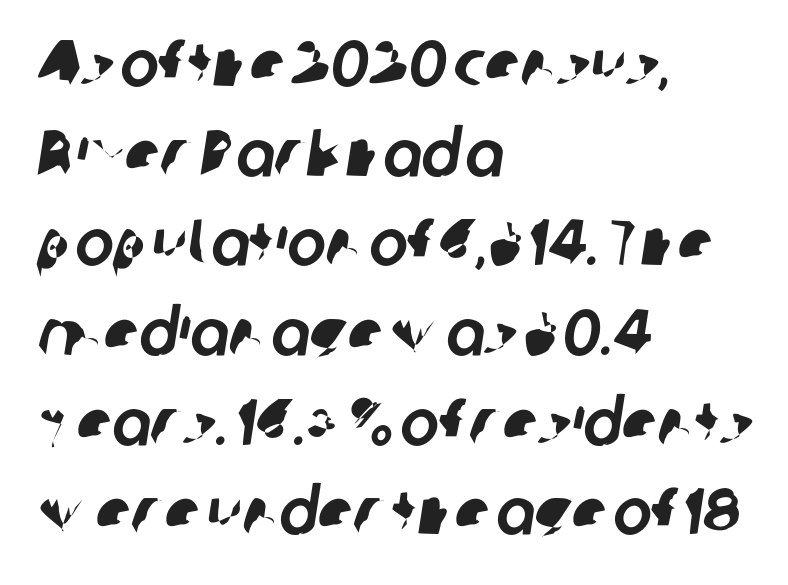
The image shows 65 px sans-serif type; set left-aligned, normal line spacing (1.38x), normal letter spacing, not underlined; low stroke contrast and a medium x-height.
